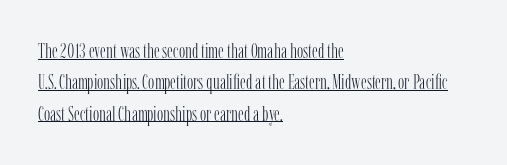
Q: Is the text bold? A: No.
Q: Is the text italic (slanted)? A: No, it is upright.
Q: Is the text underlined? A: Yes.
Q: How is the paragraph aligned? A: Left-aligned.
Q: Is the spacing between letters normal or unusually wide? A: Normal.
Q: Is the spacing between lines tight, normal or loose? A: Normal.
